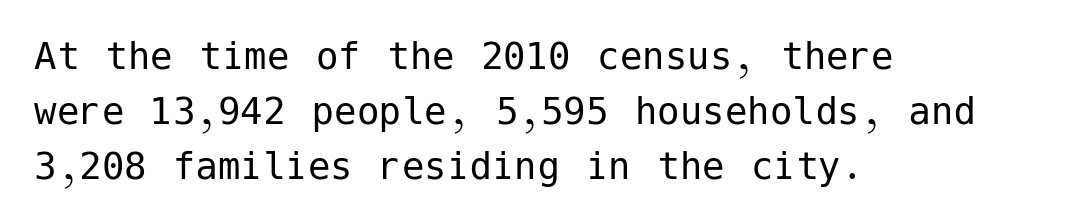
The strokes carry an ordinary text weight at most. In CSS terms this would be text-align: left. The line texture is even and compact thanks to regular tracking. Note: no serifs on the glyphs. This sample uses an upright cut, with every glyph sitting square on the baseline. Anything drawn beneath the words? Only blank space.
